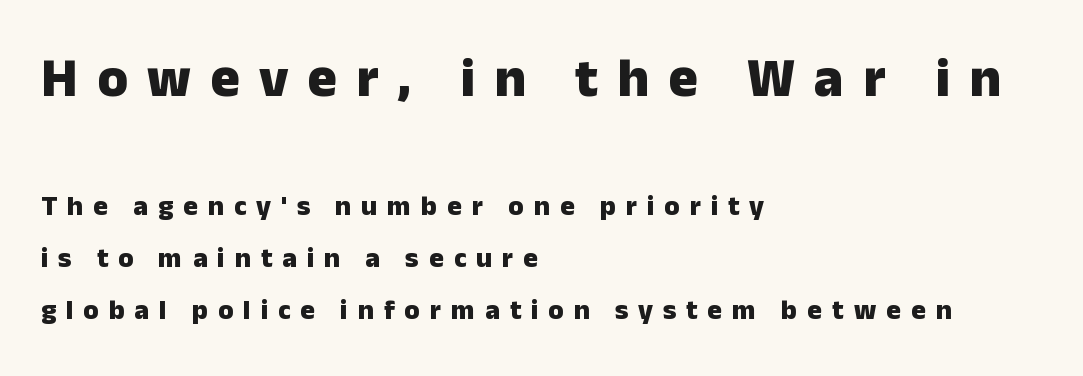
{"serif": "no", "italic": "no", "bold": "yes", "weight": "heavy", "width": "normal", "stroke_contrast": "low", "x_height": "medium", "monospaced": "no", "underline": "no", "align": "left", "line_spacing_ratio": 1.86, "letter_spacing": "wide", "letter_spacing_em": 0.35, "larger_block": "first", "size_ratio": 1.96, "glyph_px": 55}
